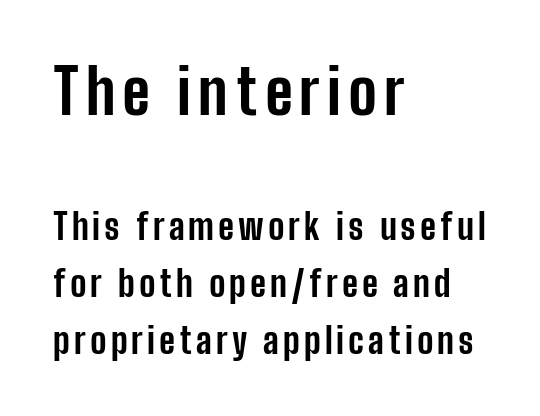
Is the type bold? Yes — the strokes are clearly thick and heavy. No word sits above an underline. Layout note: lines flush left. Typesetter's note — upper block bumped up in size, lower block left smaller. If you drew a line through each stem, it would be perfectly vertical.
